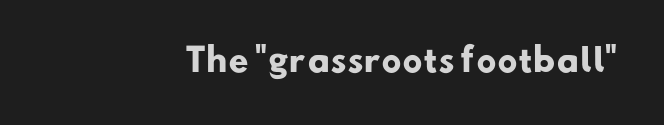
{"serif": "no", "bold": "yes", "weight": "heavy", "width": "normal", "stroke_contrast": "low", "x_height": "small", "monospaced": "no", "underline": "no", "letter_spacing": "normal", "letter_spacing_em": 0.0, "glyph_px": 32}
